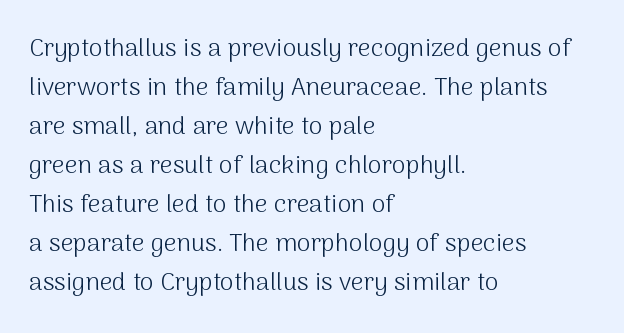
Q: Is the text bold? A: No.
Q: Is the text italic (slanted)? A: No, it is upright.
Q: Is the text underlined? A: No.
Q: How is the paragraph aligned? A: Left-aligned.
Q: Is the spacing between letters normal or unusually wide? A: Normal.
Q: Is the spacing between lines tight, normal or loose? A: Normal.
